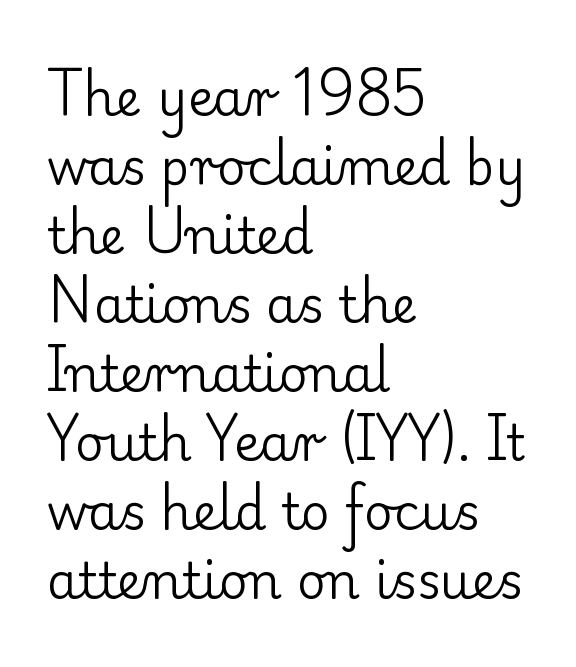
{"serif": "yes", "italic": "no", "bold": "no", "weight": "regular", "width": "normal", "stroke_contrast": "low", "x_height": "small", "monospaced": "no", "underline": "no", "align": "left", "line_spacing": "normal", "line_spacing_ratio": 1.38, "letter_spacing": "normal", "letter_spacing_em": 0.0, "glyph_px": 50}
